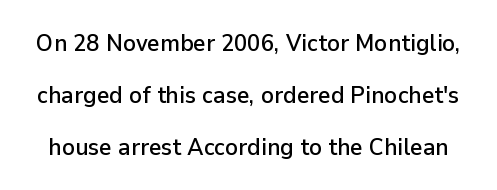
The image shows 24 px text type, upright; set loose line spacing (2.16x), normal letter spacing, not underlined.
